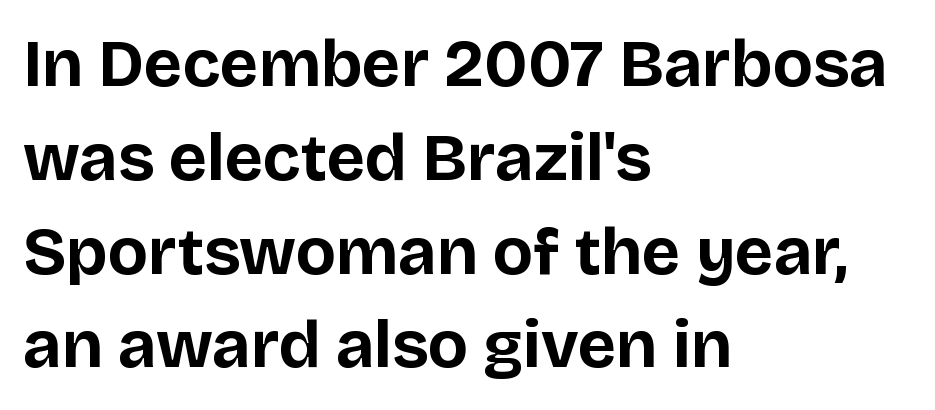
The image shows 67 px bold sans-serif type, upright; set left-aligned, normal line spacing (1.4x), normal letter spacing, not underlined; low stroke contrast and a large x-height.
